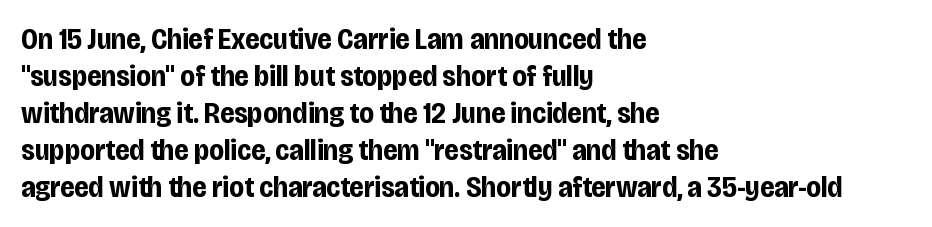
The image shows 30 px bold, condensed sans-serif type, upright; set left-aligned, line spacing 1.23x, normal letter spacing, not underlined; low stroke contrast and a large x-height.
